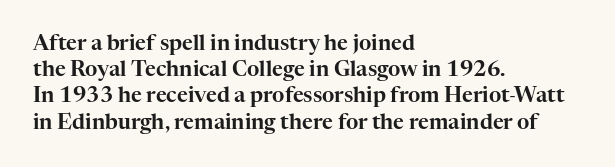
Q: Is the text italic (slanted)? A: No, it is upright.
Q: Is the text underlined? A: No.
Q: How is the paragraph aligned? A: Left-aligned.
Q: Is the spacing between letters normal or unusually wide? A: Normal.
Q: Is the spacing between lines tight, normal or loose? A: Normal.
